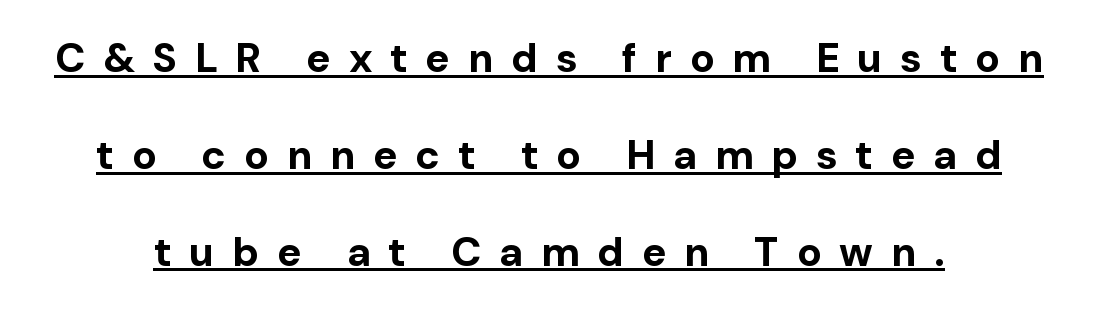
Q: Is the text bold? A: Yes.
Q: Is the text italic (slanted)? A: No, it is upright.
Q: Is the typeface a serif or a sans-serif typeface? A: Sans-serif.
Q: Is the text underlined? A: Yes.
Q: Is the spacing between letters normal or unusually wide? A: Unusually wide.
Q: Is the spacing between lines tight, normal or loose? A: Loose.
Q: Width (condensed, normal, or wide)? A: Normal.
Q: Stroke contrast? A: Low.
Q: x-height? A: Medium.
Q: Monospaced? A: No.
